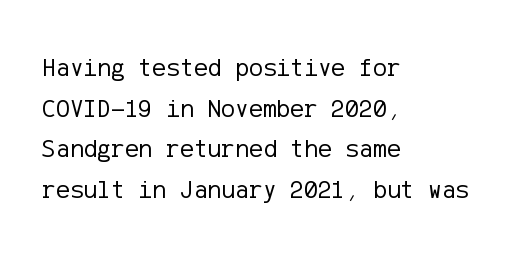
Q: Is the text bold? A: No.
Q: Is the text italic (slanted)? A: No, it is upright.
Q: Is the text underlined? A: No.
Q: How is the paragraph aligned? A: Left-aligned.
Q: Is the spacing between letters normal or unusually wide? A: Normal.
Q: Is the spacing between lines tight, normal or loose? A: Normal.
